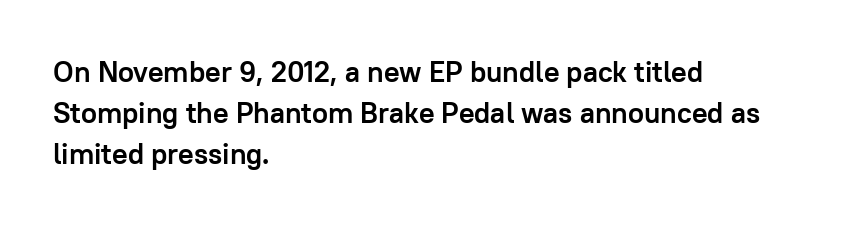
Does the leading feel generous? No, just average. Is this a fixed-width face? No — the glyphs have proportional, varying widths. Decoration check: the copy has no underline. Which margin do the lines hug? The left one — the right edge is uneven.
